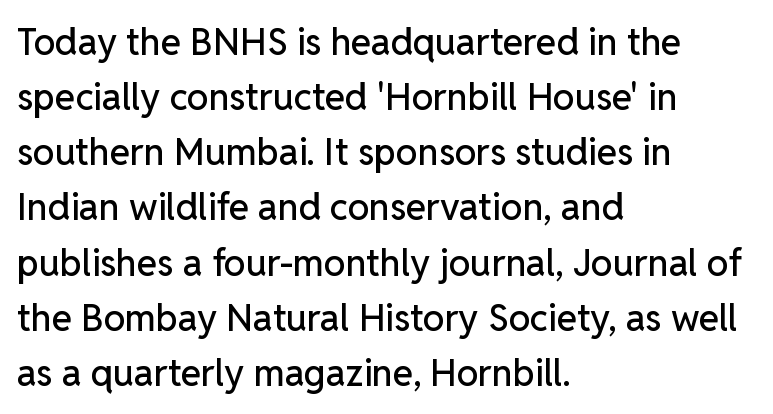
It's the straight-up-and-down kind of type. Interline gaps are of average width in this sample. Descenders hang freely into open space. In terms of letterform style, serifs are entirely absent.
